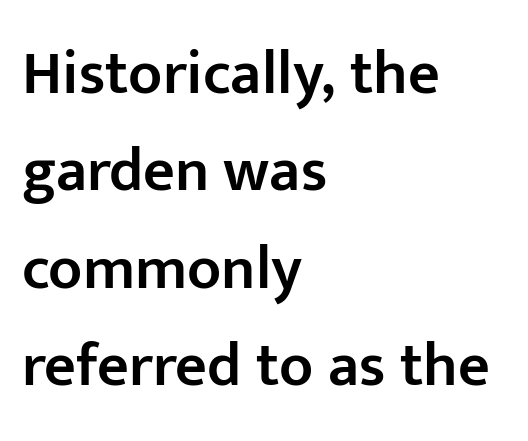
{"serif": "no", "italic": "no", "bold": "semi", "weight": "semibold", "width": "normal", "stroke_contrast": "low", "x_height": "medium", "monospaced": "no", "underline": "no", "align": "left", "line_spacing": "normal", "line_spacing_ratio": 1.57, "letter_spacing": "normal", "letter_spacing_em": 0.0, "glyph_px": 62}
